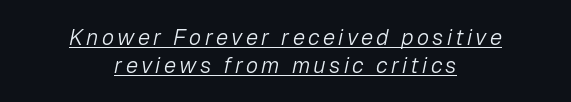
{"italic": "yes", "lean": "right", "slant_degrees": 12, "bold": "no", "underline": "yes", "align": "center", "line_spacing": "normal", "line_spacing_ratio": 1.27, "glyph_px": 22}
